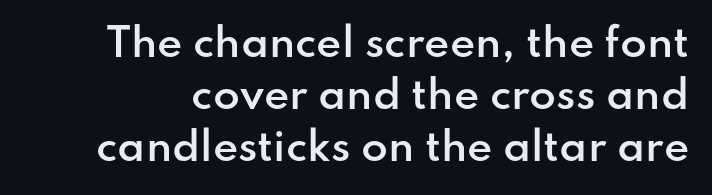
Q: Is the text bold? A: Semi-bold.
Q: Is the text italic (slanted)? A: No, it is upright.
Q: Is the typeface a serif or a sans-serif typeface? A: Sans-serif.
Q: Is the text underlined? A: No.
Q: Is the spacing between letters normal or unusually wide? A: Normal.
Q: Is the spacing between lines tight, normal or loose? A: Normal.
Q: Width (condensed, normal, or wide)? A: Normal.
Q: Stroke contrast? A: Low.
Q: x-height? A: Small.
Q: Monospaced? A: No.
